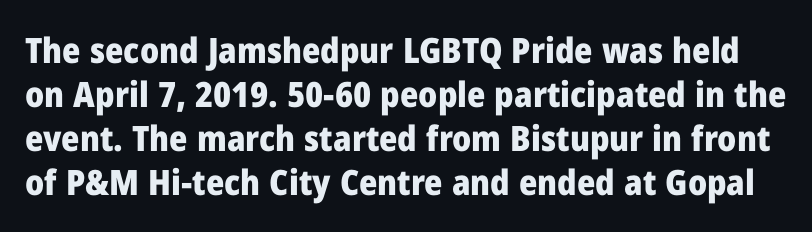
{"serif": "no", "italic": "no", "bold": "yes", "weight": "heavy", "width": "normal", "stroke_contrast": "low", "x_height": "medium", "monospaced": "no", "underline": "no", "line_spacing": "normal", "line_spacing_ratio": 1.26, "letter_spacing": "normal", "letter_spacing_em": 0.0, "glyph_px": 35}
